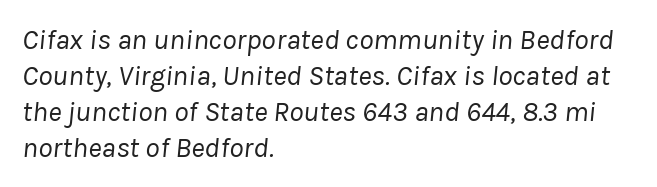
The image shows 29 px regular-weight type, italic (leaning right); set left-aligned, line spacing 1.24x, normal letter spacing, not underlined; low stroke contrast and a medium x-height.
